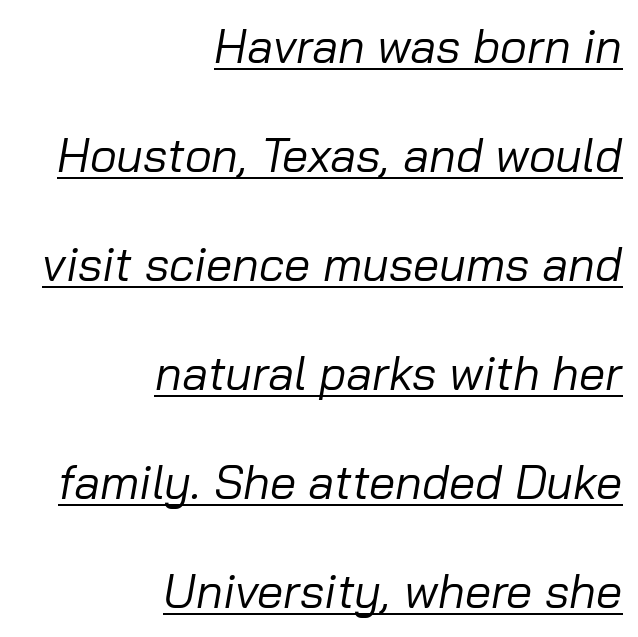
Spacing verdict: proportional, widths tailored to each character. Notice the wide empty band between every row — that's loose leading. Beneath each row of characters lies a ruled line. The rendering keeps characters at their native spacing. The glyphs look as if they've been sheared to an angle.
